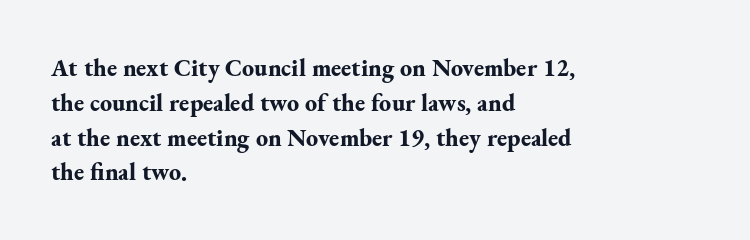
{"italic": "no", "bold": "yes", "underline": "no", "align": "left", "line_spacing": "normal", "line_spacing_ratio": 1.45, "letter_spacing": "normal", "letter_spacing_em": 0.0, "glyph_px": 24}
